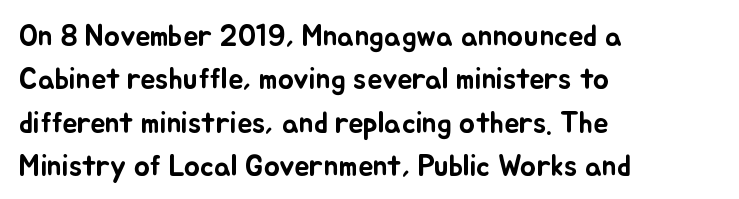
The text block is weighted toward the left margin, trailing off unevenly rightward. Here the designer chose a conventional face with non-uniform glyph widths. The tracking reads as untouched default to a designer's eye. Does the leading feel generous? No, just average.
